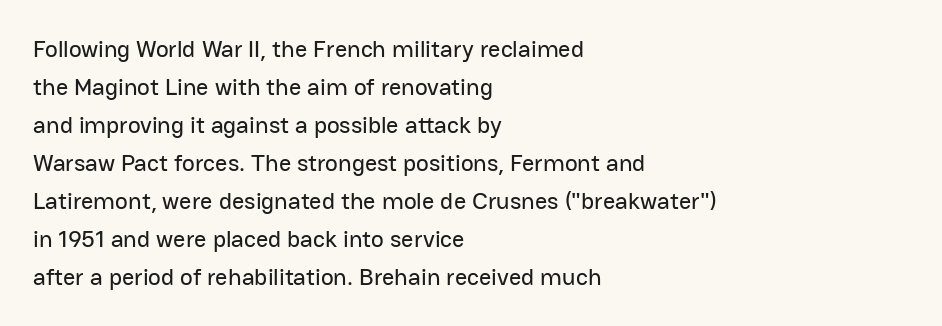
Q: Is the text italic (slanted)? A: No, it is upright.
Q: Is the text underlined? A: No.
Q: How is the paragraph aligned? A: Left-aligned.
Q: Is the spacing between letters normal or unusually wide? A: Normal.
Q: Is the spacing between lines tight, normal or loose? A: Normal.
